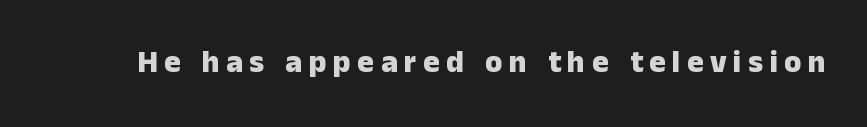
{"serif": "no", "italic": "no", "bold": "yes", "weight": "heavy", "width": "normal", "stroke_contrast": "low", "x_height": "medium", "monospaced": "no", "underline": "no", "letter_spacing": "wide", "letter_spacing_em": 0.21, "glyph_px": 31}
